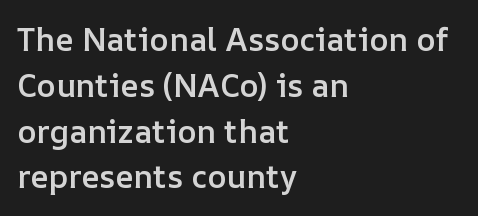
{"italic": "no", "bold": "semi", "weight": "semibold", "width": "normal", "stroke_contrast": "low", "x_height": "medium", "monospaced": "no", "underline": "no", "align": "left", "line_spacing": "normal", "line_spacing_ratio": 1.43, "letter_spacing": "normal", "letter_spacing_em": 0.0, "glyph_px": 32}
